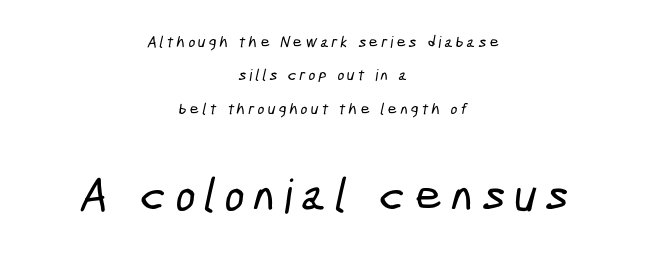
Q: Is the typeface a serif or a sans-serif typeface? A: Sans-serif.
Q: Is the text underlined? A: No.
Q: How is the paragraph aligned? A: Centered.
Q: Is the spacing between letters normal or unusually wide? A: Unusually wide.
Q: Is the spacing between lines tight, normal or loose? A: Loose.
Q: Which block of text is set in a larger size, the first (top) or the second (bottom)? A: The second (bottom) one.
Q: Width (condensed, normal, or wide)? A: Condensed.
Q: Stroke contrast? A: Low.
Q: x-height? A: Medium.
Q: Monospaced? A: No.
